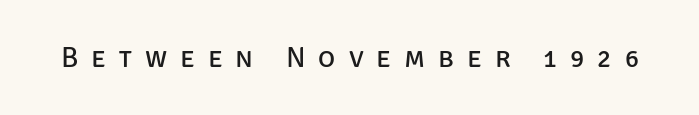
The passage shown has open, widely tracked lettering throughout. Descender tails drop into unmarked territory. Unlike a traditional serif, this face leaves its strokes unadorned. The font sits on the lighter half of the weight spectrum, regular included. Every stem runs plumb, perpendicular to the baseline.
